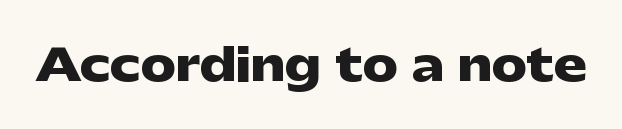
{"serif": "no", "italic": "no", "bold": "yes", "weight": "heavy", "width": "wide", "stroke_contrast": "low", "x_height": "medium", "monospaced": "no", "underline": "no", "letter_spacing": "normal", "letter_spacing_em": 0.0, "glyph_px": 44}
